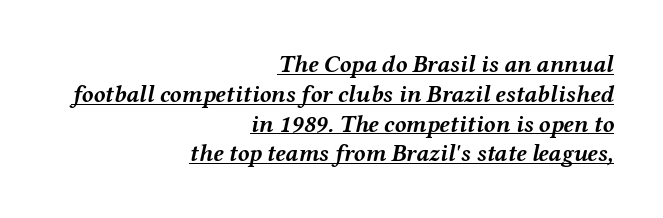
{"italic": "yes", "lean": "right", "slant_degrees": 12, "bold": "yes", "underline": "yes", "align": "right", "line_spacing_ratio": 1.24, "letter_spacing": "normal", "letter_spacing_em": 0.0, "glyph_px": 24}
